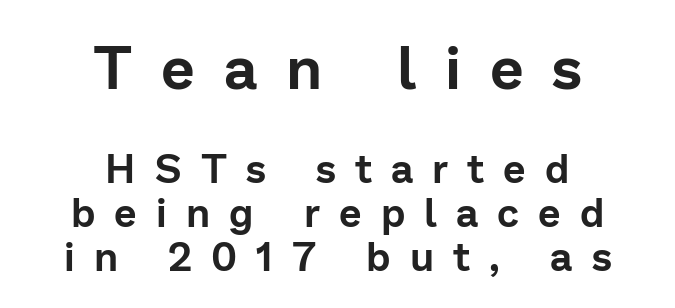
{"serif": "no", "italic": "no", "width": "normal", "stroke_contrast": "low", "x_height": "medium", "monospaced": "no", "underline": "no", "align": "center", "line_spacing": "tight", "line_spacing_ratio": 1.11, "letter_spacing": "wide", "letter_spacing_em": 0.48, "larger_block": "first", "size_ratio": 1.5, "glyph_px": 60}
